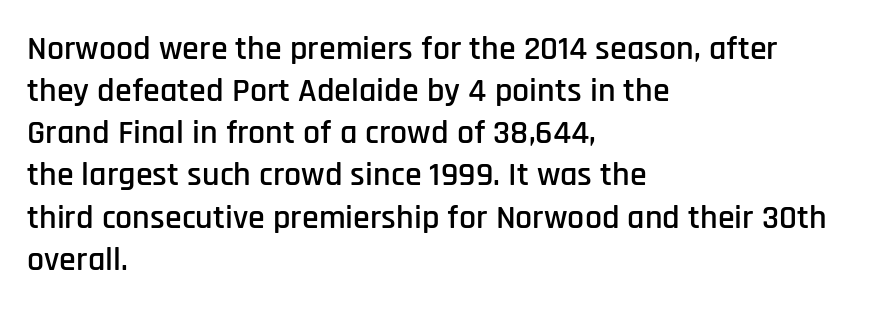
The image shows 34 px condensed sans-serif type, upright; set left-aligned, line spacing 1.24x, normal letter spacing, not underlined; low stroke contrast and a large x-height.
